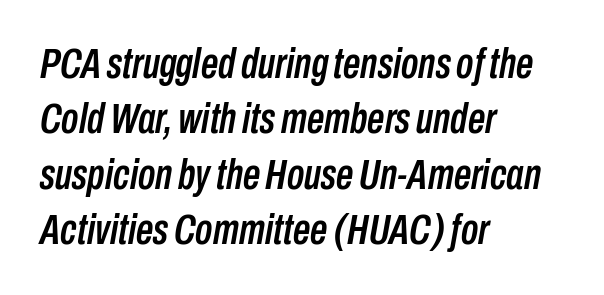
The image shows 43 px condensed type, italic (leaning right); set left-aligned, normal line spacing (1.29x), normal letter spacing, not underlined; low stroke contrast and a medium x-height.
